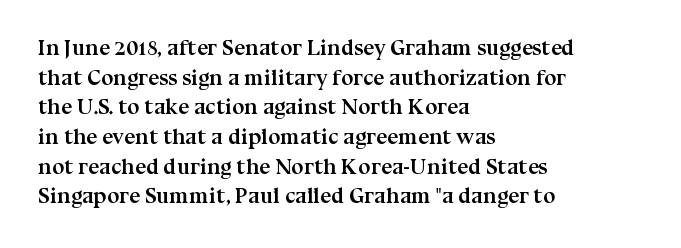
Caption: standard tracking, unaltered. Bold? Absolutely — the strokes are thick and heavy. Where is the straight margin? On the left. The line-height multiplier appears to be the usual default. Underlining? Definitely not there. Upright lettering throughout.
